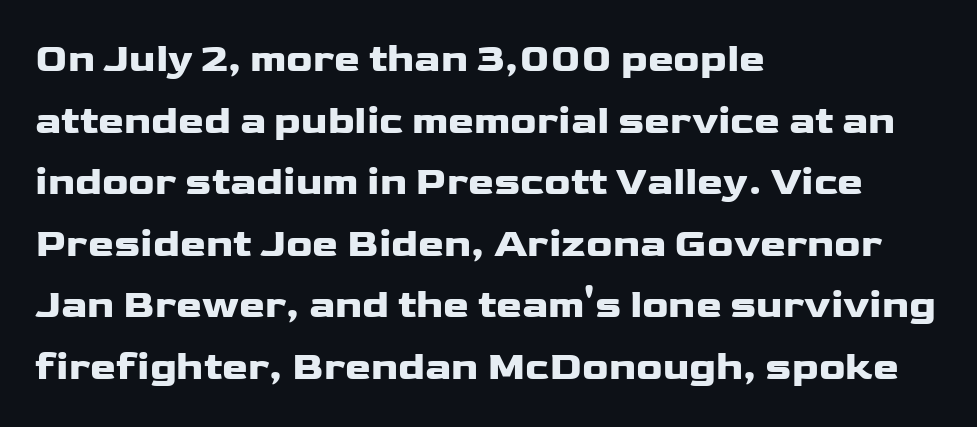
Q: Is the text bold? A: Yes.
Q: Is the text italic (slanted)? A: No, it is upright.
Q: Is the typeface a serif or a sans-serif typeface? A: Sans-serif.
Q: Is the text underlined? A: No.
Q: How is the paragraph aligned? A: Left-aligned.
Q: Is the spacing between letters normal or unusually wide? A: Normal.
Q: Is the spacing between lines tight, normal or loose? A: Normal.
Q: Width (condensed, normal, or wide)? A: Wide.
Q: Stroke contrast? A: Low.
Q: x-height? A: Medium.
Q: Monospaced? A: No.
